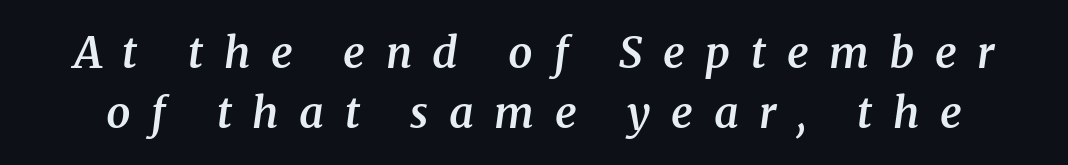
The sample has been set in demibold, a notch under bold. Typographically, this falls in the serif category. Here the designer chose a conventional face with non-uniform glyph widths. Letters rest on an invisible, unmarked baseline. The lines sit at an ordinary, default distance from one another.
